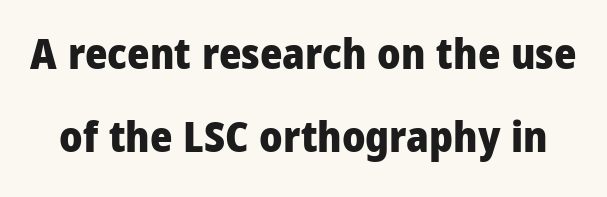
Q: Is the text bold? A: Yes.
Q: Is the text italic (slanted)? A: No, it is upright.
Q: Is the typeface a serif or a sans-serif typeface? A: Sans-serif.
Q: Is the text underlined? A: No.
Q: Is the spacing between letters normal or unusually wide? A: Normal.
Q: Is the spacing between lines tight, normal or loose? A: Loose.
Q: Width (condensed, normal, or wide)? A: Condensed.
Q: Stroke contrast? A: Low.
Q: x-height? A: Large.
Q: Monospaced? A: No.
